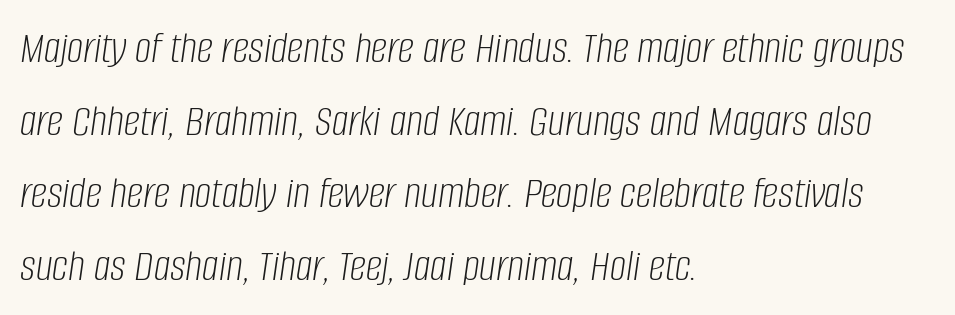
The image shows 46 px light, condensed type, italic (leaning right); set left-aligned, normal line spacing (1.58x), normal letter spacing, not underlined; low stroke contrast and a large x-height.
